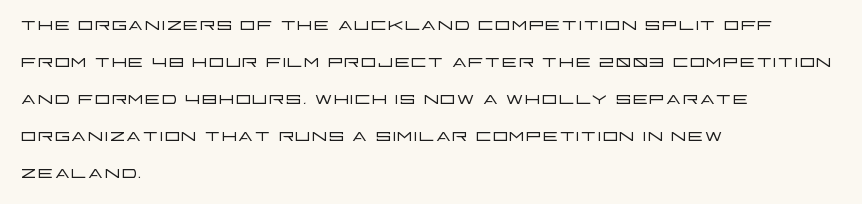
Q: Is the text bold? A: No.
Q: Is the text italic (slanted)? A: No, it is upright.
Q: Is the text underlined? A: No.
Q: How is the paragraph aligned? A: Left-aligned.
Q: Is the spacing between letters normal or unusually wide? A: Normal.
Q: Is the spacing between lines tight, normal or loose? A: Normal.
